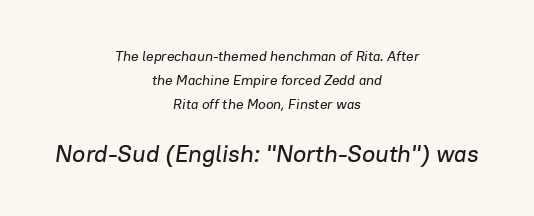
{"italic": "yes", "lean": "right", "slant_degrees": 8, "underline": "no", "align": "center", "line_spacing": "normal", "line_spacing_ratio": 1.7, "letter_spacing": "normal", "letter_spacing_em": 0.0, "larger_block": "second", "size_ratio": 1.71, "glyph_px": 24}
